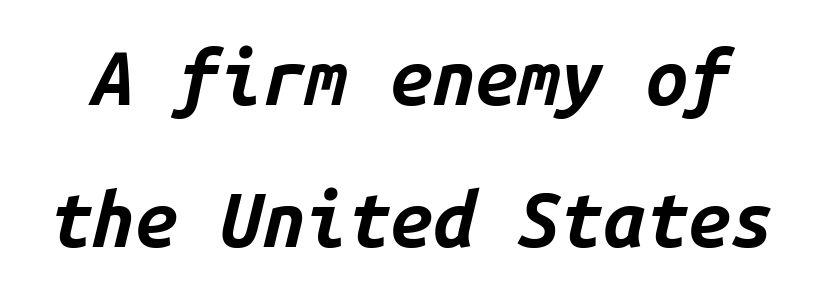
{"italic": "yes", "lean": "right", "slant_degrees": 14, "bold": "yes", "weight": "bold", "width": "normal", "stroke_contrast": "low", "x_height": "medium", "monospaced": "yes", "underline": "no", "line_spacing_ratio": 1.87, "letter_spacing": "normal", "letter_spacing_em": 0.0, "glyph_px": 76}
